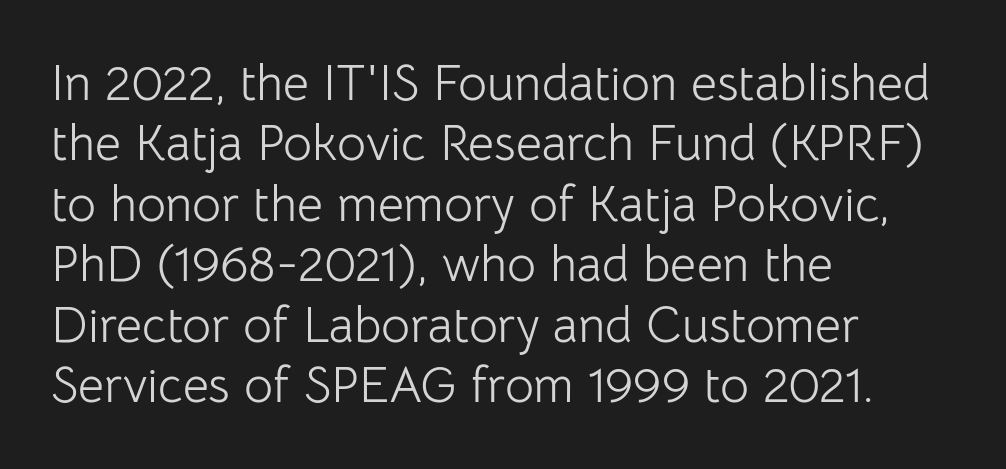
{"serif": "no", "italic": "no", "bold": "no", "weight": "light", "width": "normal", "stroke_contrast": "low", "x_height": "medium", "monospaced": "no", "underline": "no", "align": "left", "line_spacing_ratio": 1.21, "letter_spacing": "normal", "letter_spacing_em": 0.0, "glyph_px": 50}
